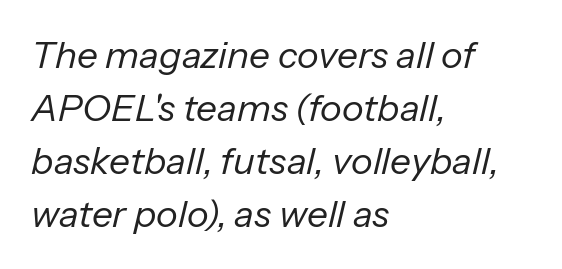
Would a proofreader flag this as italicized? Yes. The glyphs are unaccompanied by any horizontal stroke below them. Successive baselines arrive at the customary interval. Horizontal alignment here is leftward, the default for most running prose. Do the characters align in a grid? No, the font is proportional.
